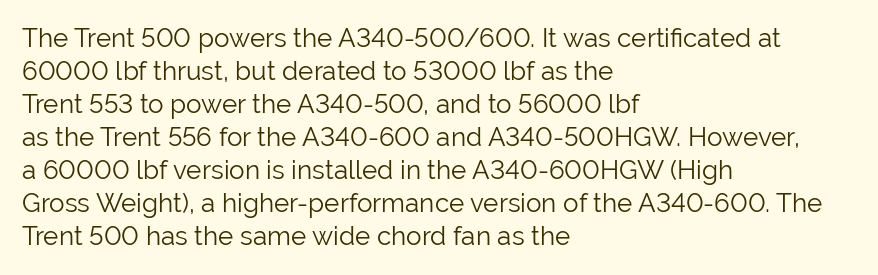
Q: Is the text bold? A: No.
Q: Is the text italic (slanted)? A: No, it is upright.
Q: Is the text underlined? A: No.
Q: How is the paragraph aligned? A: Left-aligned.
Q: Is the spacing between letters normal or unusually wide? A: Normal.
Q: Is the spacing between lines tight, normal or loose? A: Normal.
